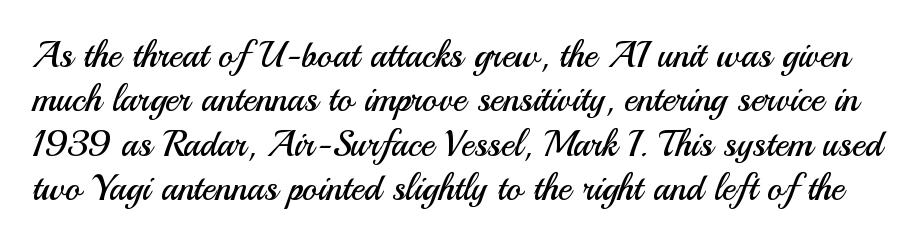
The image shows 36 px regular-weight sans-serif type; set line spacing 1.23x, normal letter spacing, not underlined; medium stroke contrast and a small x-height.
